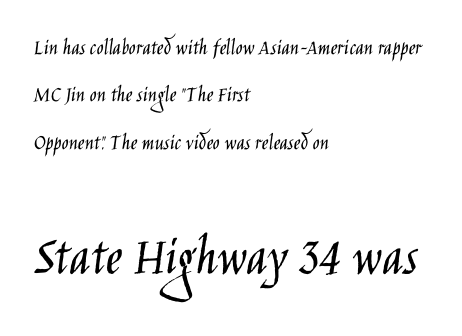
Is the letter spacing exaggerated? No — it looks like the ordinary default. Descenders hang freely into open space. Note: smaller setting up top, larger setting below.
